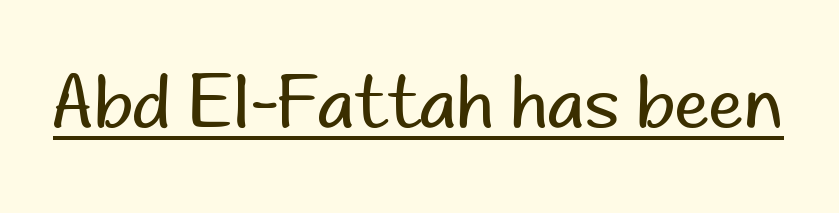
{"serif": "no", "italic": "no", "bold": "no", "weight": "regular", "width": "normal", "stroke_contrast": "low", "x_height": "small", "monospaced": "no", "underline": "yes", "letter_spacing": "normal", "letter_spacing_em": 0.0, "glyph_px": 71}
